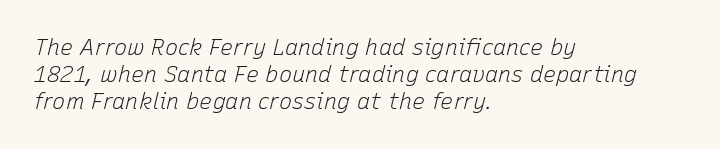
The letterforms sit shoulder to shoulder at normal distance. The area under the type is left untouched. There's an unmistakable incline to the writing here. Layout note: lines flush left. No extra ink here — the face is not bold.
